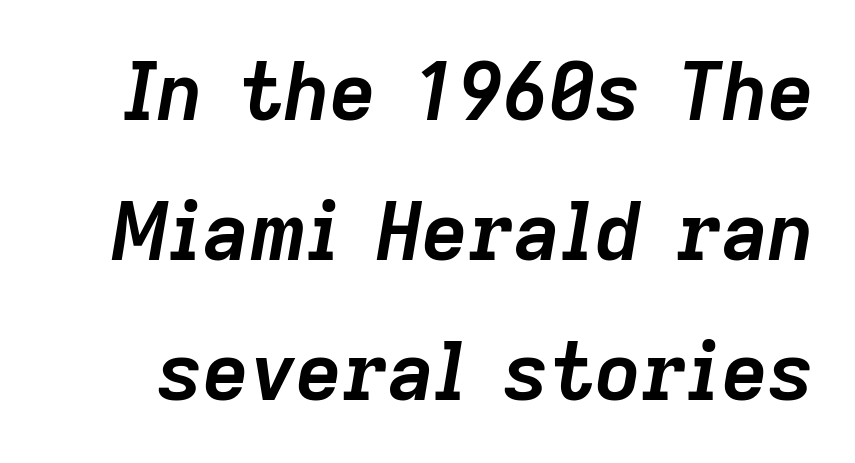
Q: Is the text bold? A: Yes.
Q: Is the text italic (slanted)? A: Yes, it leans right by about 9 degrees.
Q: Is the text underlined? A: No.
Q: Is the spacing between letters normal or unusually wide? A: Normal.
Q: Width (condensed, normal, or wide)? A: Normal.
Q: Stroke contrast? A: Low.
Q: x-height? A: Medium.
Q: Monospaced? A: No.
